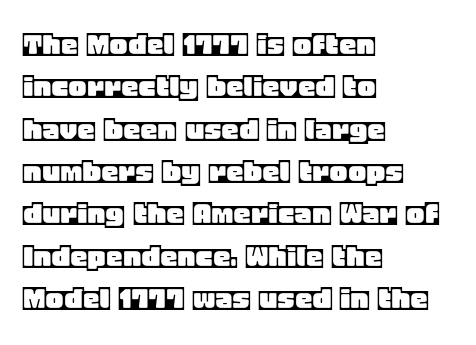
Q: Is the text italic (slanted)? A: No, it is upright.
Q: Is the text underlined? A: No.
Q: How is the paragraph aligned? A: Left-aligned.
Q: Is the spacing between letters normal or unusually wide? A: Normal.
Q: Width (condensed, normal, or wide)? A: Normal.
Q: x-height? A: Large.
Q: Monospaced? A: No.
